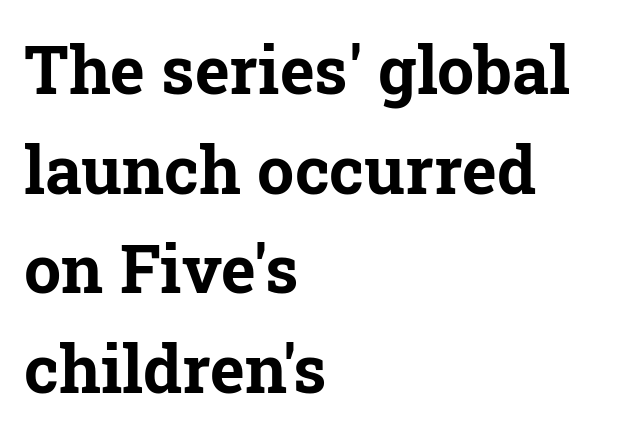
Alignment: flush left. Is there any slant? The stems are plumb. Serifs: yes, visible at the terminals of the letterforms. Students, note that the glyphs here touch the page at normal intervals. Compared with an ordinary text face, these strokes are far heavier — a full bold. A typesetter would call this leading conventional body-copy spacing.
